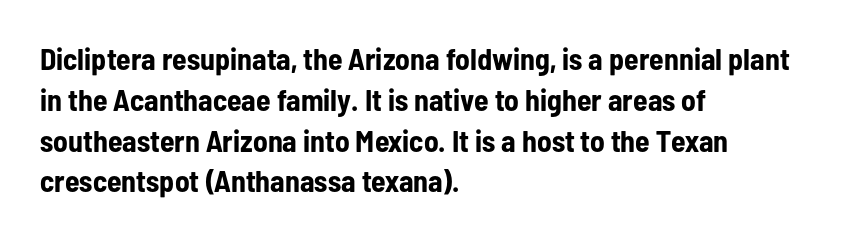
Q: Is the text bold? A: Yes.
Q: Is the text italic (slanted)? A: No, it is upright.
Q: Is the typeface a serif or a sans-serif typeface? A: Sans-serif.
Q: Is the text underlined? A: No.
Q: How is the paragraph aligned? A: Left-aligned.
Q: Is the spacing between letters normal or unusually wide? A: Normal.
Q: Is the spacing between lines tight, normal or loose? A: Normal.
Q: Width (condensed, normal, or wide)? A: Condensed.
Q: Stroke contrast? A: Low.
Q: x-height? A: Medium.
Q: Monospaced? A: No.
